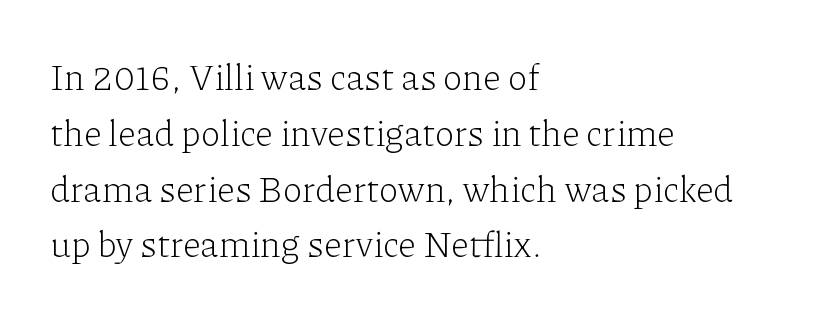
No letter is thick-stroked: the sample isn't bold. Does extra space separate the letters? No, they use regular spacing. The rendering shows small feet on the letterforms — a serif design. Underline: absent. In terms of leading, this rendering sits right in the middle. The letters advance in unequal steps, a hallmark of proportional type.
